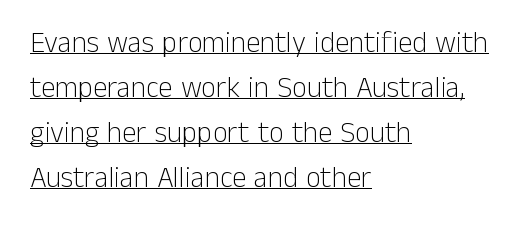
The image shows 29 px light sans-serif type, upright; set left-aligned, normal line spacing (1.55x), normal letter spacing, underlined; low stroke contrast and a medium x-height.
